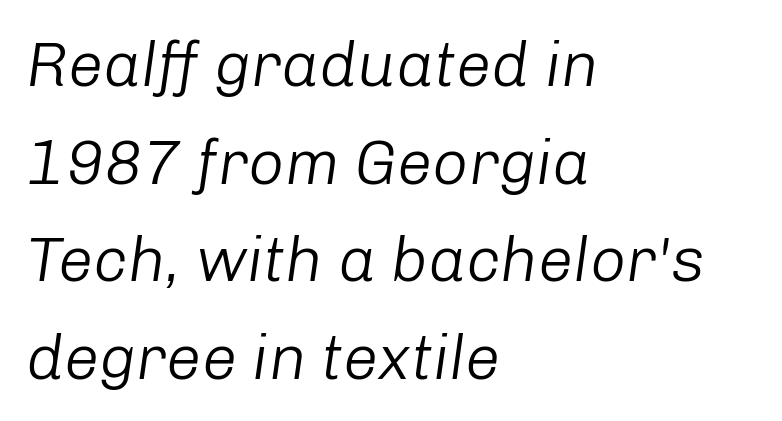
The image shows 63 px light type, italic (leaning right); set left-aligned, normal line spacing (1.55x), normal letter spacing, not underlined; low stroke contrast and a medium x-height.
